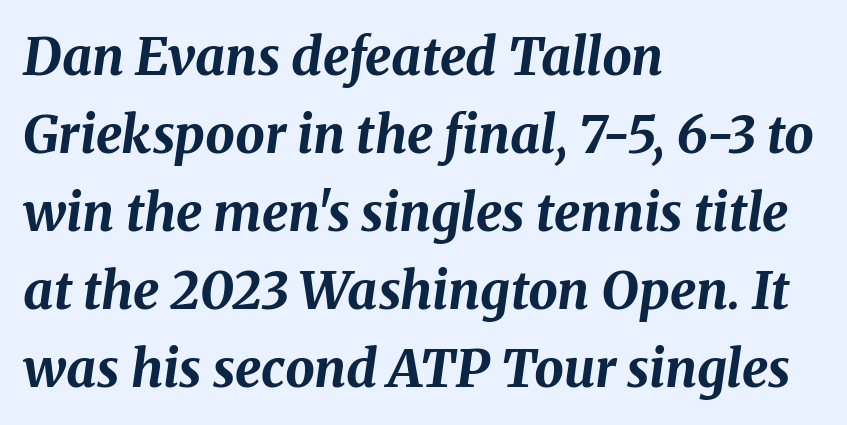
Q: Is the text bold? A: Yes.
Q: Is the text italic (slanted)? A: Yes, it leans right by about 8 degrees.
Q: Is the text underlined? A: No.
Q: How is the paragraph aligned? A: Left-aligned.
Q: Is the spacing between letters normal or unusually wide? A: Normal.
Q: Is the spacing between lines tight, normal or loose? A: Normal.
Q: Width (condensed, normal, or wide)? A: Normal.
Q: Stroke contrast? A: Medium.
Q: x-height? A: Medium.
Q: Monospaced? A: No.
